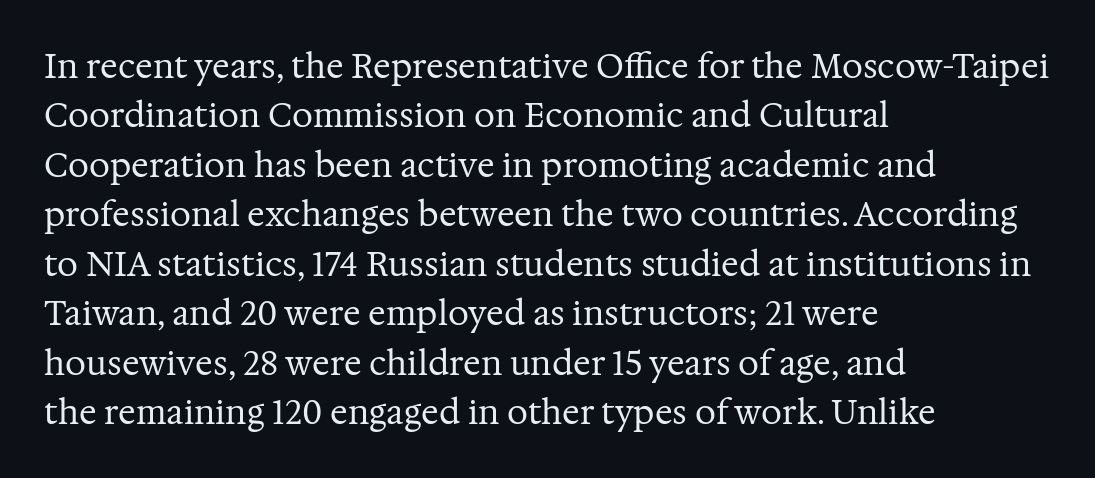
{"serif": "yes", "italic": "no", "bold": "no", "weight": "regular", "width": "normal", "stroke_contrast": "medium", "x_height": "medium", "monospaced": "no", "underline": "no", "align": "left", "line_spacing": "normal", "line_spacing_ratio": 1.5, "letter_spacing": "normal", "letter_spacing_em": 0.0, "glyph_px": 33}
